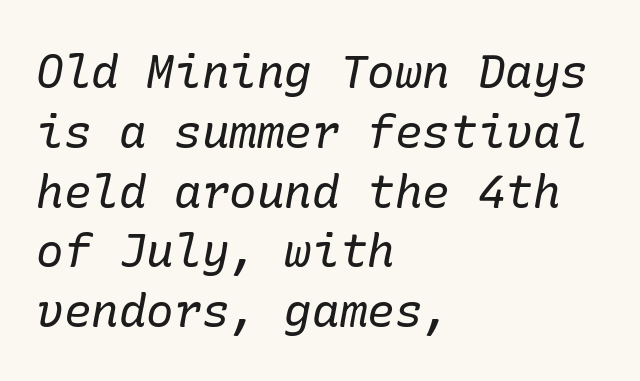
The image shows 46 px regular-weight type, italic (leaning right); set left-aligned, normal line spacing (1.3x), normal letter spacing, not underlined; low stroke contrast and a medium x-height.
